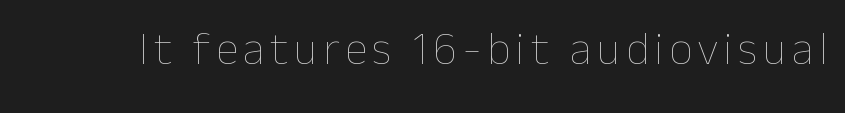
This rendering features lettering with no underline. Is this a fixed-width face? No — the glyphs have proportional, varying widths. Vertical stems look standard width or narrower in stroke. Tall strokes in this sample are plumb rather than angled.
